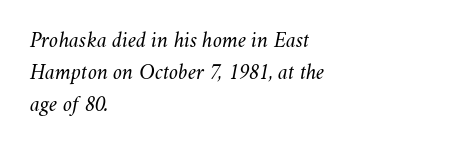
The image shows 23 px text type, italic (leaning right); set left-aligned, normal line spacing (1.39x), normal letter spacing, not underlined.
